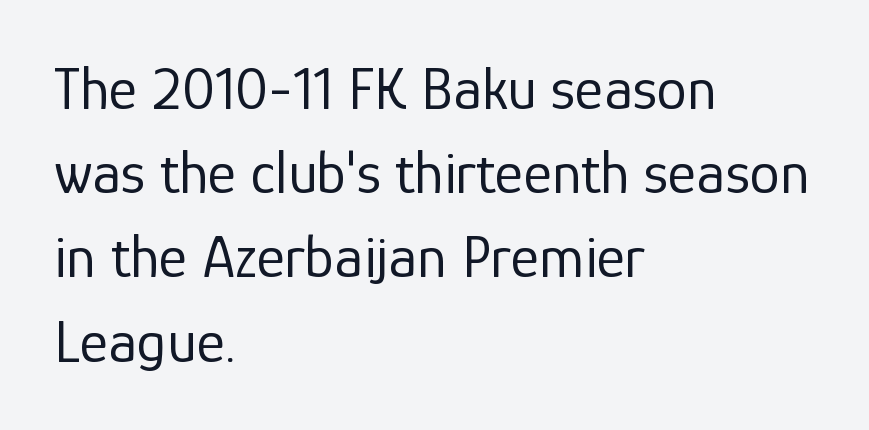
Posture: straight, roman, zero tilt. Is this a sans? Yes — the strokes have no serifs. The cut favours lightness, reaching ordinary text weight at its darkest. Underline: absent. Characters follow at the spacing the type designer built in. The line-height multiplier appears to be the usual default.
